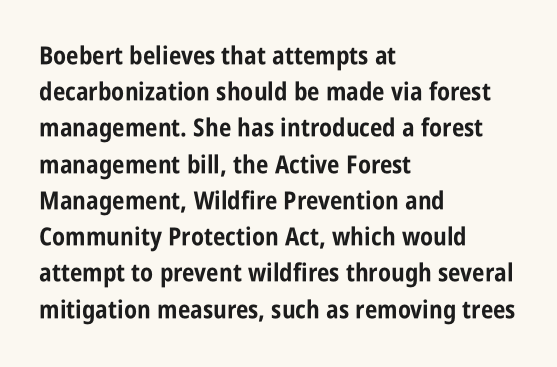
The image shows 25 px bold type, upright; set left-aligned, normal line spacing (1.45x), normal letter spacing, not underlined.
